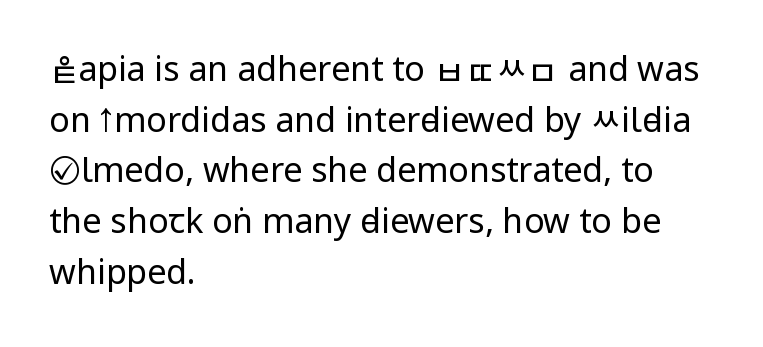
Think of a printed novel: that variable character pitch is what you see here. Clear beneath every line of the passage. Leading matches the norm, producing a regular column. The type is set solid horizontally, with unmodified tracking. Note: no serifs on the glyphs. The letters stand upright; this is a roman face.
